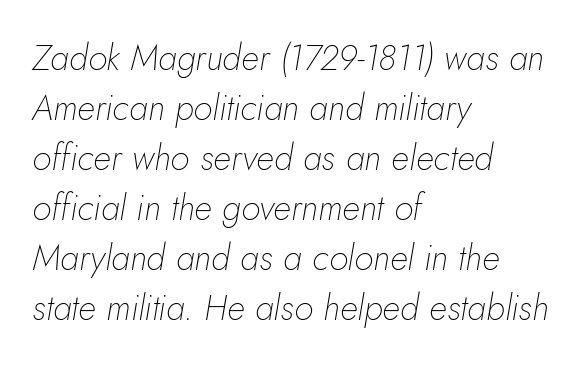
{"italic": "yes", "lean": "right", "slant_degrees": 5, "bold": "no", "weight": "thin", "width": "normal", "stroke_contrast": "low", "x_height": "small", "monospaced": "no", "underline": "no", "align": "left", "line_spacing": "normal", "line_spacing_ratio": 1.43, "letter_spacing": "normal", "letter_spacing_em": 0.0, "glyph_px": 35}
